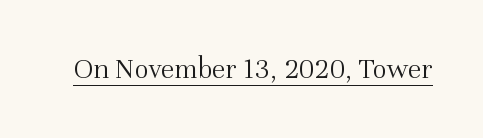
Q: Is the text bold? A: No.
Q: Is the text italic (slanted)? A: No, it is upright.
Q: Is the typeface a serif or a sans-serif typeface? A: Serif.
Q: Is the text underlined? A: Yes.
Q: Is the spacing between letters normal or unusually wide? A: Normal.
Q: Width (condensed, normal, or wide)? A: Normal.
Q: Stroke contrast? A: Medium.
Q: x-height? A: Medium.
Q: Monospaced? A: No.
